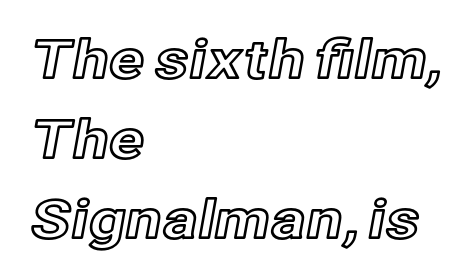
Caption: multi-line text, flush left, ragged right. Does extra space separate the letters? No, they use regular spacing. Has an underline been added? It has not.
